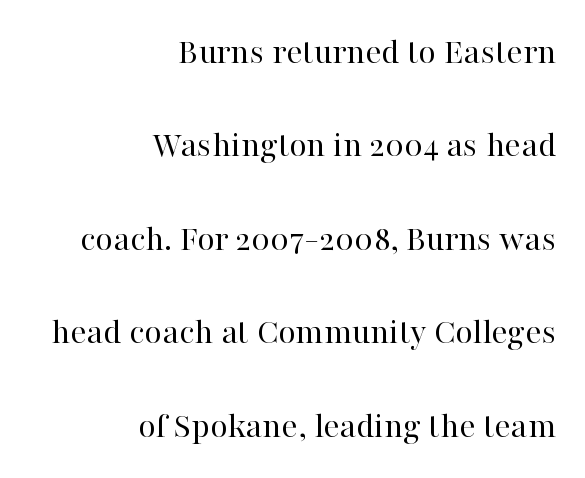
Q: Is the text bold? A: No.
Q: Is the text italic (slanted)? A: No, it is upright.
Q: Is the typeface a serif or a sans-serif typeface? A: Serif.
Q: Is the text underlined? A: No.
Q: How is the paragraph aligned? A: Right-aligned.
Q: Is the spacing between letters normal or unusually wide? A: Normal.
Q: Is the spacing between lines tight, normal or loose? A: Loose.
Q: Width (condensed, normal, or wide)? A: Normal.
Q: Stroke contrast? A: High.
Q: x-height? A: Medium.
Q: Monospaced? A: No.
